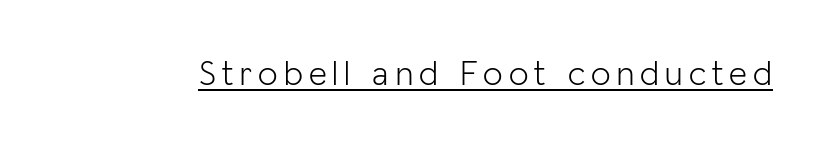
Q: Is the text bold? A: No.
Q: Is the text italic (slanted)? A: No, it is upright.
Q: Is the typeface a serif or a sans-serif typeface? A: Sans-serif.
Q: Is the text underlined? A: Yes.
Q: Width (condensed, normal, or wide)? A: Normal.
Q: Stroke contrast? A: Low.
Q: x-height? A: Medium.
Q: Monospaced? A: No.
